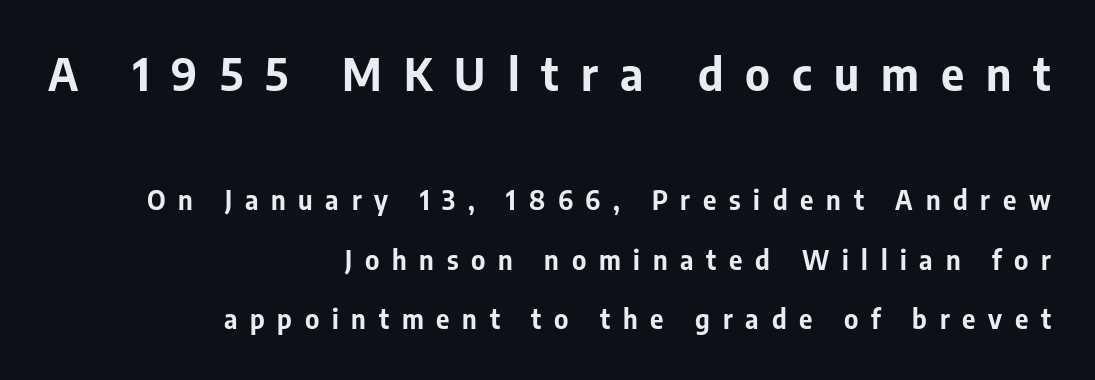
{"serif": "no", "italic": "no", "bold": "yes", "weight": "bold", "width": "normal", "stroke_contrast": "low", "x_height": "medium", "monospaced": "no", "underline": "no", "align": "right", "line_spacing": "loose", "line_spacing_ratio": 2.29, "letter_spacing": "wide", "letter_spacing_em": 0.49, "larger_block": "first", "size_ratio": 1.73, "glyph_px": 45}
